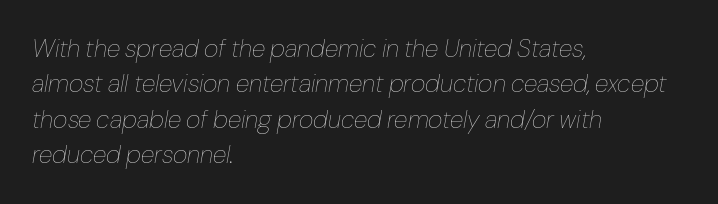
Q: Is the text bold? A: No.
Q: Is the text italic (slanted)? A: Yes, it leans right by about 10 degrees.
Q: Is the text underlined? A: No.
Q: How is the paragraph aligned? A: Left-aligned.
Q: Is the spacing between letters normal or unusually wide? A: Normal.
Q: Is the spacing between lines tight, normal or loose? A: Normal.
